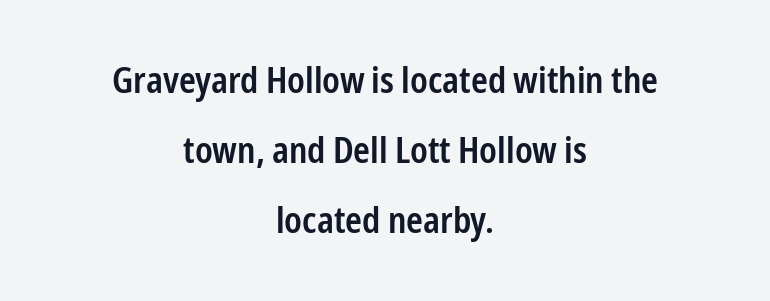
{"serif": "no", "italic": "no", "bold": "semi", "weight": "semibold", "width": "condensed", "stroke_contrast": "low", "x_height": "medium", "monospaced": "no", "underline": "no", "align": "center", "line_spacing": "loose", "line_spacing_ratio": 1.94, "letter_spacing": "normal", "letter_spacing_em": 0.0, "glyph_px": 36}
